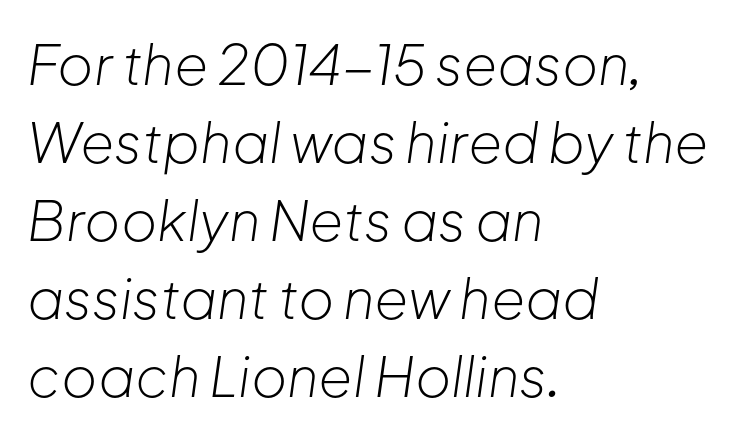
{"italic": "yes", "lean": "right", "slant_degrees": 8, "bold": "no", "weight": "light", "width": "normal", "stroke_contrast": "low", "x_height": "medium", "monospaced": "no", "underline": "no", "align": "left", "line_spacing": "normal", "line_spacing_ratio": 1.42, "letter_spacing": "normal", "letter_spacing_em": 0.0, "glyph_px": 55}
